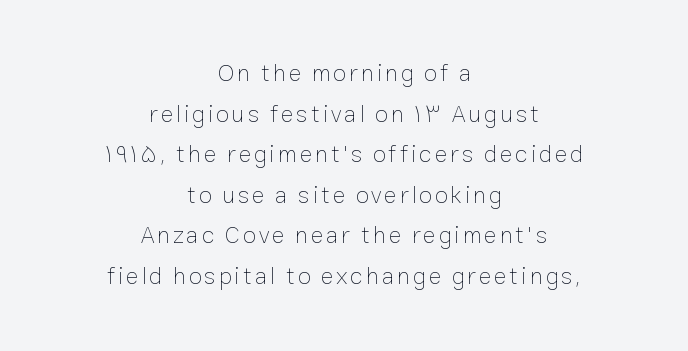
{"italic": "no", "bold": "no", "underline": "no", "align": "center", "line_spacing": "normal", "line_spacing_ratio": 1.69, "glyph_px": 24}
